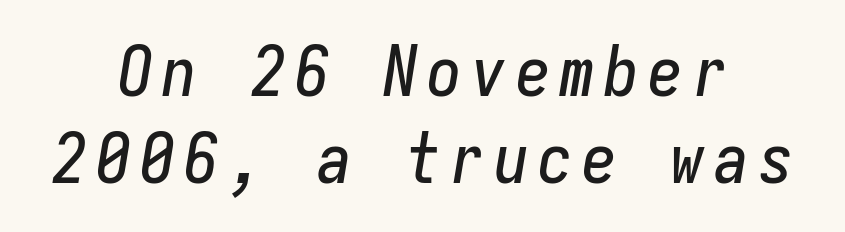
{"italic": "yes", "lean": "right", "slant_degrees": 9, "width": "condensed", "stroke_contrast": "low", "x_height": "medium", "monospaced": "yes", "underline": "no", "align": "center", "line_spacing": "normal", "line_spacing_ratio": 1.26, "glyph_px": 69}
